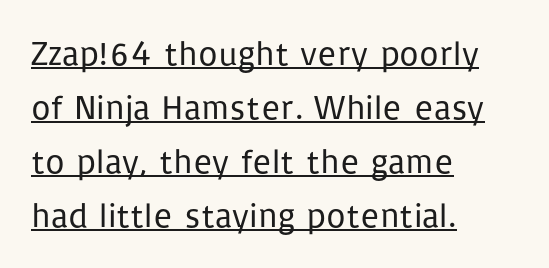
The image shows 34 px regular-weight sans-serif type, upright; set left-aligned, normal line spacing (1.59x), normal letter spacing, underlined; low stroke contrast and a medium x-height.
